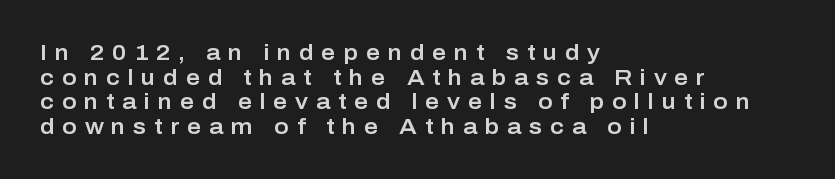
The image shows 22 px text type, upright; set left-aligned, tight line spacing (1.12x), unusually wide letter spacing (+0.35 em), not underlined.
